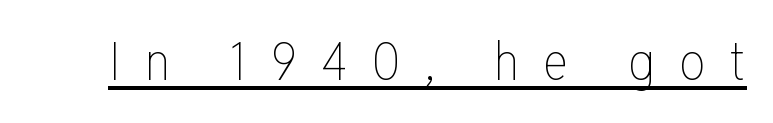
Q: Is the text bold? A: No.
Q: Is the text italic (slanted)? A: No, it is upright.
Q: Is the text underlined? A: Yes.
Q: Is the spacing between letters normal or unusually wide? A: Unusually wide.
Q: Width (condensed, normal, or wide)? A: Condensed.
Q: Stroke contrast? A: Low.
Q: x-height? A: Medium.
Q: Monospaced? A: No.
